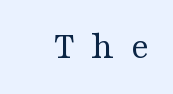
Q: Is the text bold? A: No.
Q: Is the text italic (slanted)? A: No, it is upright.
Q: Is the typeface a serif or a sans-serif typeface? A: Serif.
Q: Is the text underlined? A: No.
Q: Is the spacing between letters normal or unusually wide? A: Unusually wide.
Q: Width (condensed, normal, or wide)? A: Wide.
Q: Stroke contrast? A: Medium.
Q: x-height? A: Medium.
Q: Monospaced? A: No.
